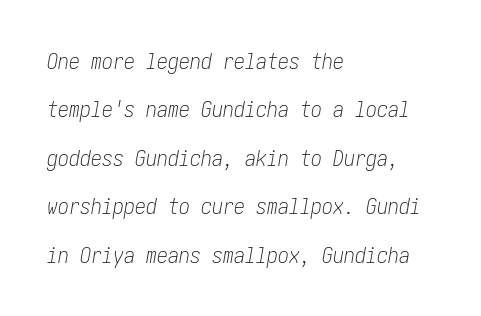
Beneath every word, the page is bare. The passage shown is not bold in any degree. Compared with a centered layout, this one pins lines to the left instead. The font's italic variant was chosen for this text. In terms of letterspacing, this is plain default setting.
